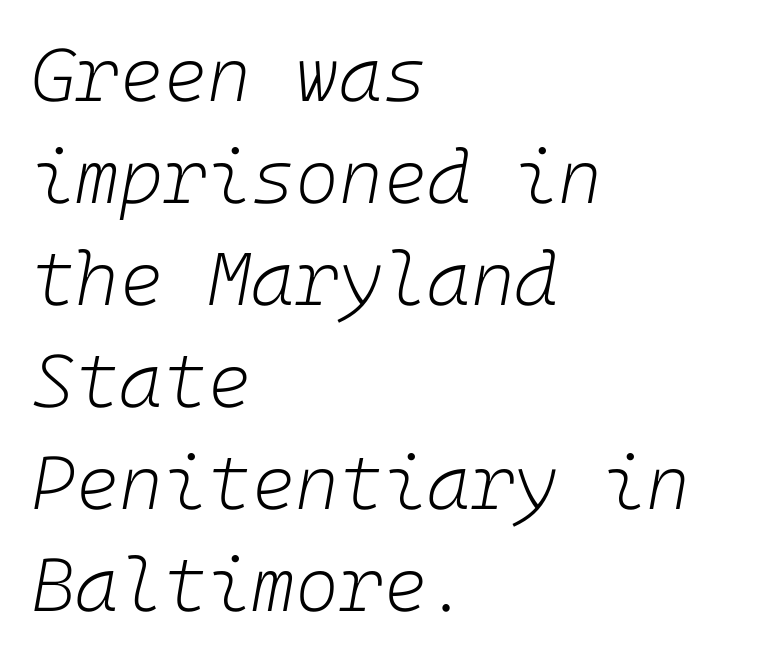
Q: Is the text bold? A: No.
Q: Is the text italic (slanted)? A: Yes, it leans right by about 10 degrees.
Q: Is the text underlined? A: No.
Q: How is the paragraph aligned? A: Left-aligned.
Q: Is the spacing between letters normal or unusually wide? A: Normal.
Q: Is the spacing between lines tight, normal or loose? A: Normal.
Q: Width (condensed, normal, or wide)? A: Normal.
Q: Stroke contrast? A: Low.
Q: x-height? A: Medium.
